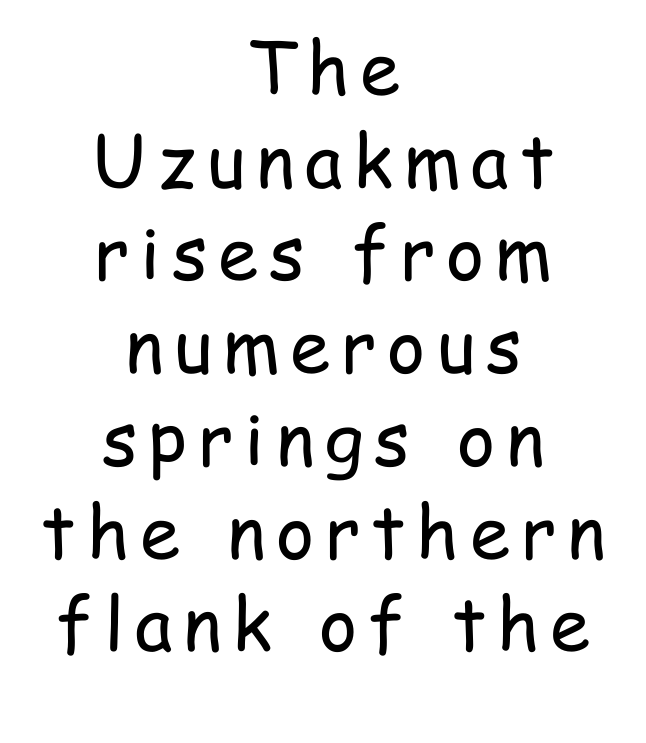
Q: Is the text bold? A: No.
Q: Is the text italic (slanted)? A: No, it is upright.
Q: Is the typeface a serif or a sans-serif typeface? A: Sans-serif.
Q: Is the text underlined? A: No.
Q: How is the paragraph aligned? A: Centered.
Q: Is the spacing between lines tight, normal or loose? A: Normal.
Q: Width (condensed, normal, or wide)? A: Condensed.
Q: Stroke contrast? A: Low.
Q: x-height? A: Medium.
Q: Monospaced? A: No.
